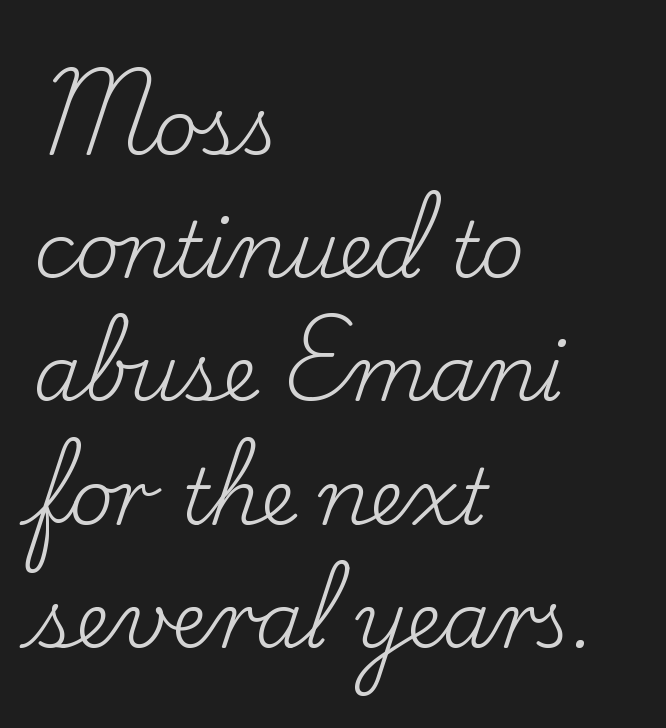
{"serif": "yes", "bold": "no", "weight": "regular", "width": "normal", "stroke_contrast": "low", "x_height": "small", "monospaced": "no", "underline": "no", "align": "left", "line_spacing": "normal", "line_spacing_ratio": 1.6, "letter_spacing": "normal", "letter_spacing_em": 0.0, "glyph_px": 77}
